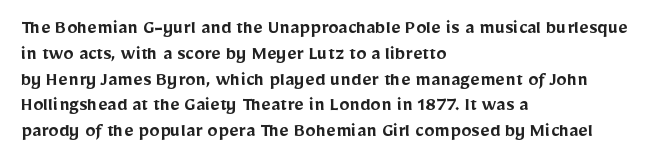
{"italic": "no", "bold": "semi", "underline": "no", "align": "left", "line_spacing_ratio": 1.23, "letter_spacing": "normal", "letter_spacing_em": 0.0, "glyph_px": 21}
